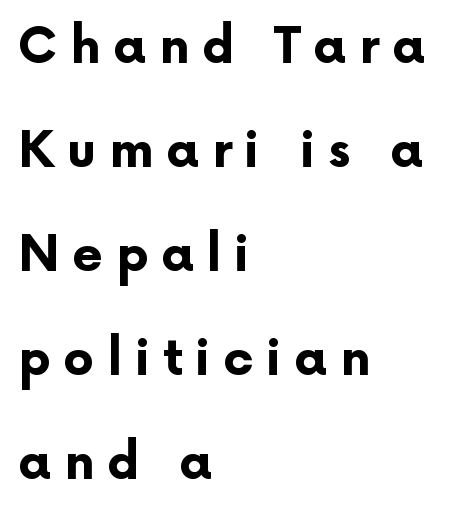
Summary of vertical rhythm: relaxed, with wide interline spacing. Tracking here is generous; glyphs stand well apart from one another. Are there feet on the stems? There aren't — it's a sans. These lines were composed using upright roman letters. Unmarked baselines from the first word to the last.
